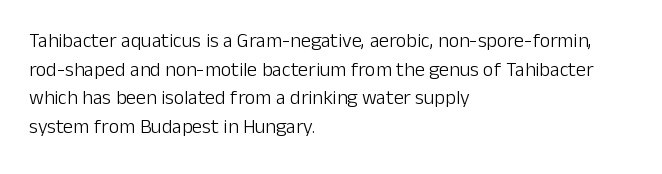
Q: Is the text bold? A: No.
Q: Is the text italic (slanted)? A: No, it is upright.
Q: Is the text underlined? A: No.
Q: How is the paragraph aligned? A: Left-aligned.
Q: Is the spacing between letters normal or unusually wide? A: Normal.
Q: Is the spacing between lines tight, normal or loose? A: Normal.
